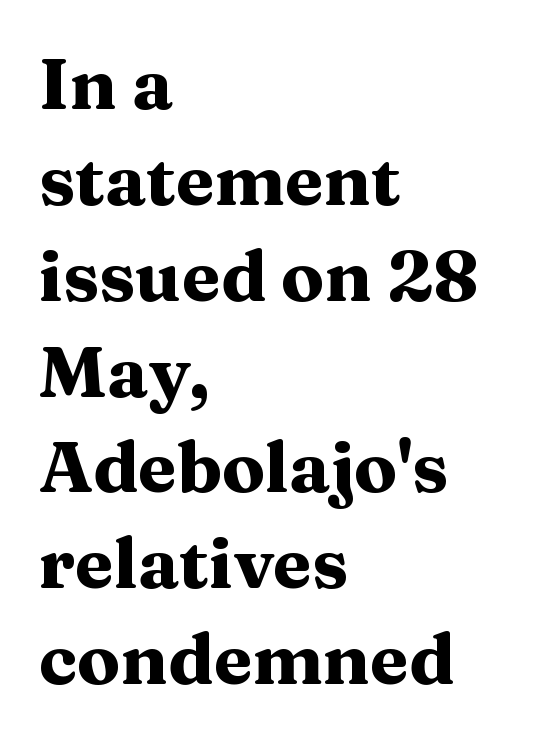
The image shows 71 px heavy, wide serif type, upright; set left-aligned, normal line spacing (1.35x), normal letter spacing, not underlined; medium stroke contrast and a medium x-height.
